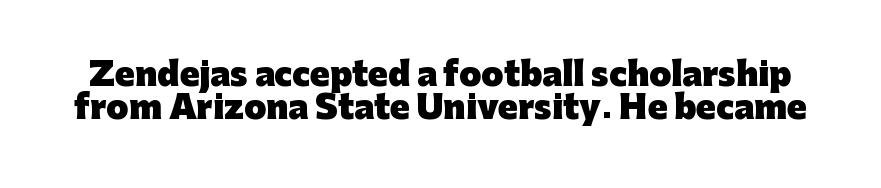
Q: Is the text bold? A: Yes.
Q: Is the text italic (slanted)? A: No, it is upright.
Q: Is the typeface a serif or a sans-serif typeface? A: Sans-serif.
Q: Is the text underlined? A: No.
Q: Is the spacing between letters normal or unusually wide? A: Normal.
Q: Is the spacing between lines tight, normal or loose? A: Tight.
Q: Width (condensed, normal, or wide)? A: Normal.
Q: Stroke contrast? A: Low.
Q: x-height? A: Medium.
Q: Monospaced? A: No.
